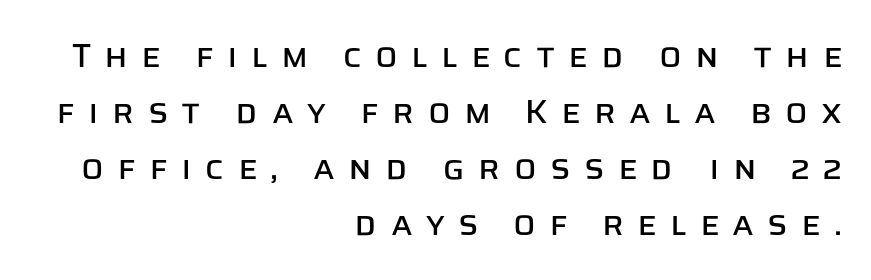
The font family rendered here belongs to the sans-serif group. The lettering stays uniformly vertical, giving the passage a roman look. The lines in this sample share a right terminus and differ only in where they begin. Is this a fixed-width face? No — the glyphs have proportional, varying widths. Inter-character spacing is expanded well beyond the font's built-in metrics. The string is rendered with underlining switched off.
